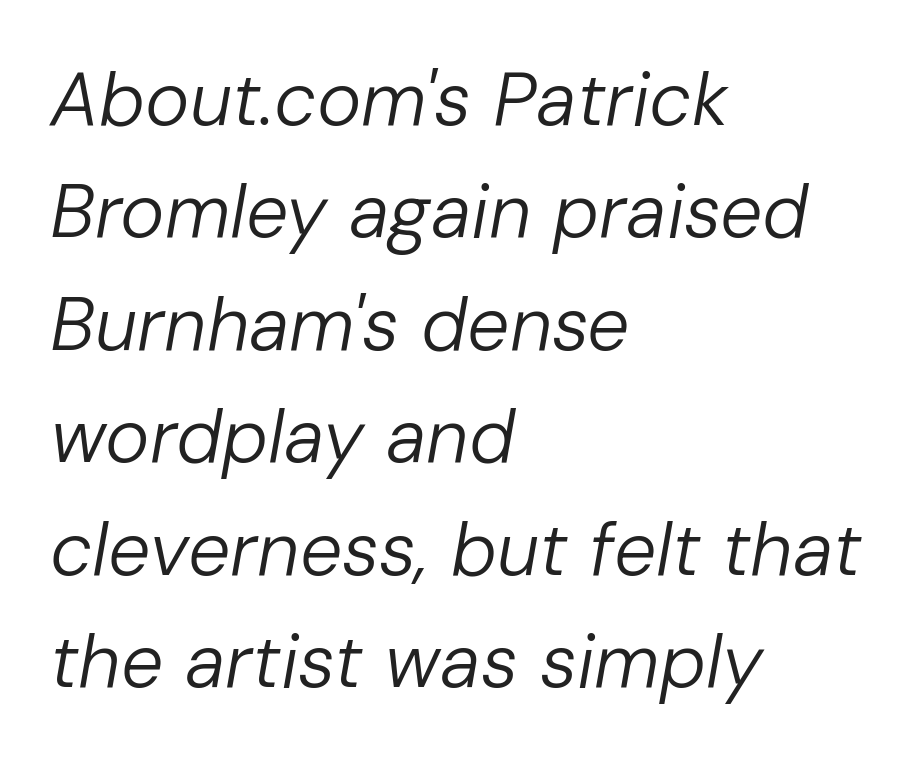
Bare-footed words on every line. Is this a fixed-width face? No — the glyphs have proportional, varying widths. Does the lettering tilt? It does — this is italic. No extra ink here — the face is not bold. Notice how descenders clear the ascenders below comfortably — that's standard leading. The rendering anchors every line to the left-hand side.
